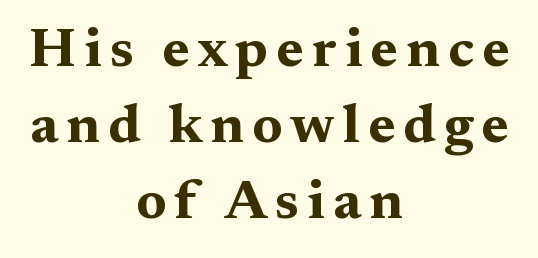
The passage shown is typed in a proportional face where columns would drift. The lines are quadded center. Compared with typical paragraphs, the rows here are spaced about the same. Designer's note — italics off, roman on.
